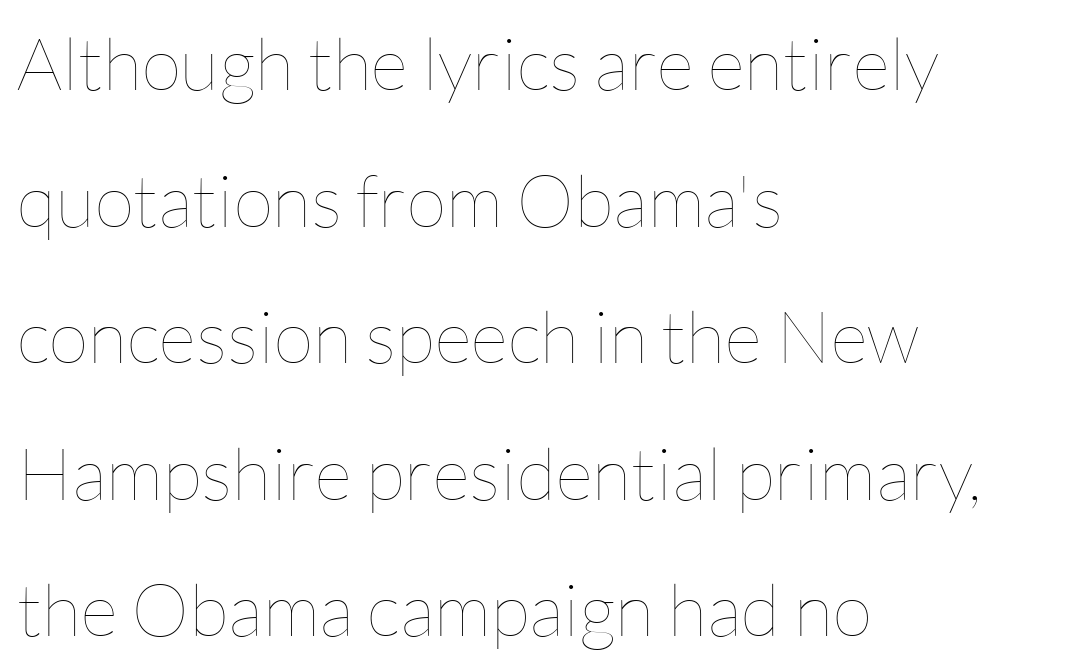
{"italic": "no", "bold": "no", "weight": "thin", "width": "normal", "stroke_contrast": "low", "x_height": "medium", "monospaced": "no", "underline": "no", "align": "left", "line_spacing_ratio": 1.87, "letter_spacing": "normal", "letter_spacing_em": 0.0, "glyph_px": 73}
